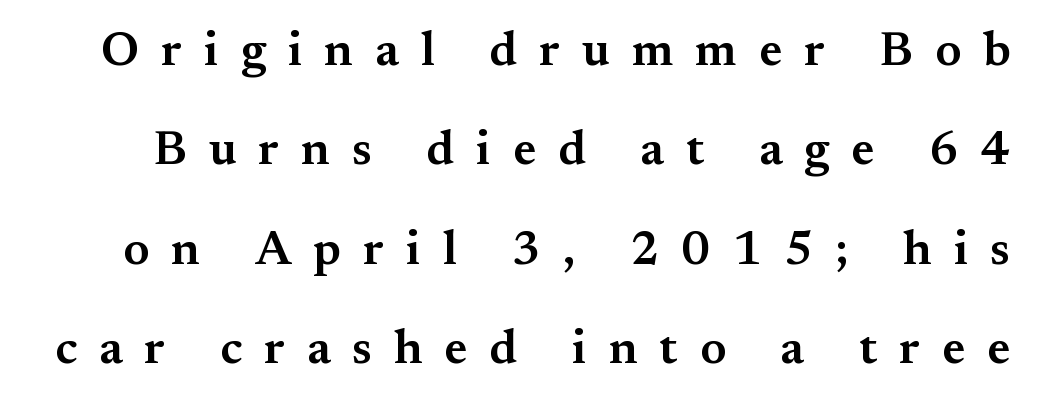
This rendering widens character spacing well past its baseline value. Plain, unruled lines of type. Loosely led — the rows are spread out. This sample uses a serif face. You could not count columns in this text — the font is proportionally spaced.
